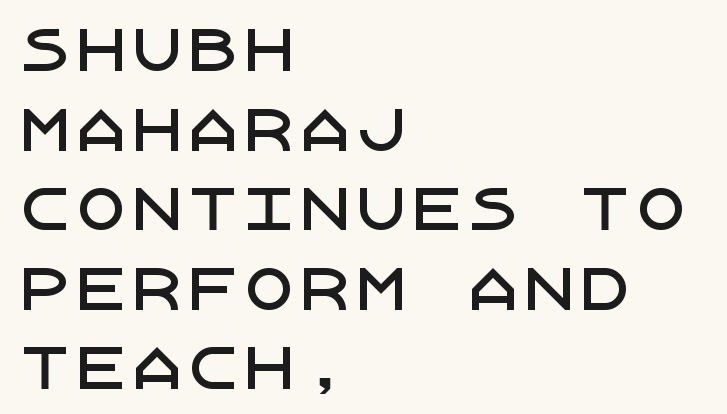
Q: Is the text italic (slanted)? A: No, it is upright.
Q: Is the typeface a serif or a sans-serif typeface? A: Sans-serif.
Q: Is the text underlined? A: No.
Q: How is the paragraph aligned? A: Left-aligned.
Q: Is the spacing between letters normal or unusually wide? A: Normal.
Q: Is the spacing between lines tight, normal or loose? A: Normal.
Q: Width (condensed, normal, or wide)? A: Normal.
Q: Stroke contrast? A: Low.
Q: x-height? A: Large.
